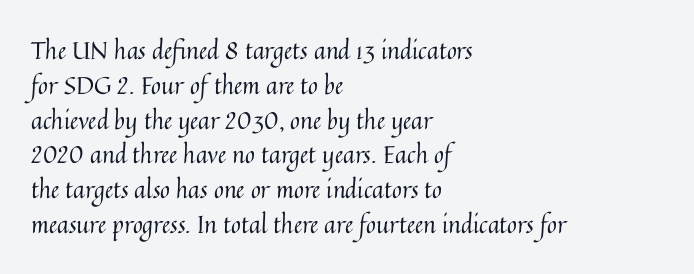
Q: Is the text bold? A: No.
Q: Is the text underlined? A: No.
Q: How is the paragraph aligned? A: Left-aligned.
Q: Is the spacing between letters normal or unusually wide? A: Normal.
Q: Is the spacing between lines tight, normal or loose? A: Normal.
